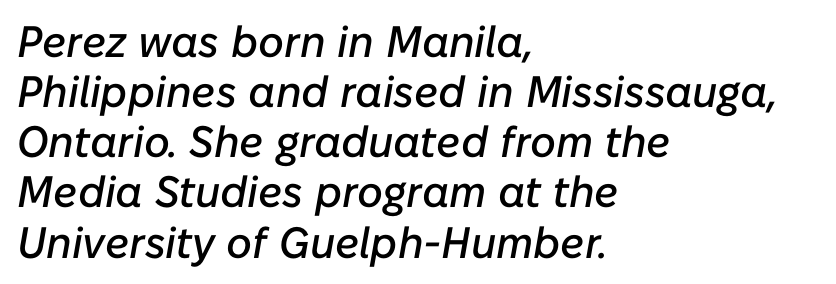
The image shows 44 px text type, italic (leaning right); set left-aligned, tight line spacing (1.14x), normal letter spacing, not underlined; low stroke contrast and a medium x-height.
